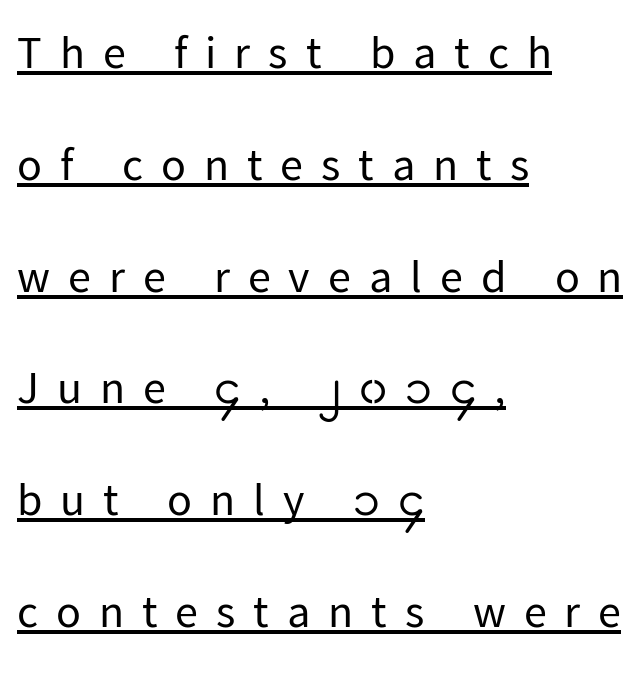
{"serif": "no", "italic": "no", "bold": "no", "weight": "regular", "width": "normal", "stroke_contrast": "low", "x_height": "medium", "monospaced": "no", "underline": "yes", "align": "left", "line_spacing": "loose", "line_spacing_ratio": 2.43, "letter_spacing": "wide", "letter_spacing_em": 0.39, "glyph_px": 46}
